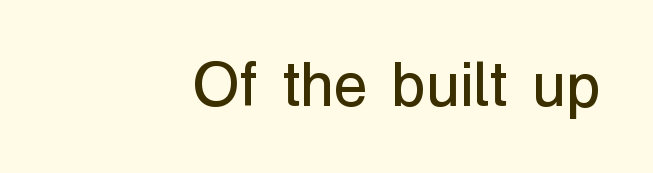
Q: Is the text bold? A: No.
Q: Is the text italic (slanted)? A: No, it is upright.
Q: Is the typeface a serif or a sans-serif typeface? A: Sans-serif.
Q: Is the text underlined? A: No.
Q: How is the paragraph aligned? A: Right-aligned.
Q: Is the spacing between letters normal or unusually wide? A: Normal.
Q: Width (condensed, normal, or wide)? A: Normal.
Q: Stroke contrast? A: Low.
Q: x-height? A: Medium.
Q: Monospaced? A: No.
